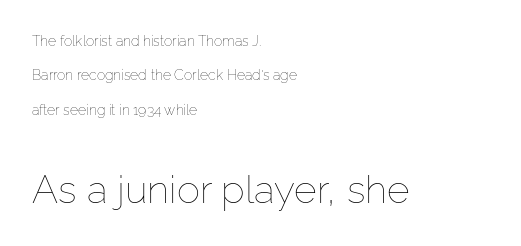
If you squint, the bottom block still reads clearly — it's the larger of the two. The face used here is proportionally spaced, like ordinary book or web type. If you drew a ruler down the left edge, every line would touch it. Ascenders rise straight up at ninety degrees. This reads as an unemphasized weight, regular at the heaviest. Words float on clear page, feet unadorned.
